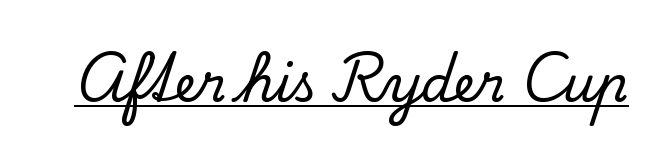
{"serif": "yes", "width": "normal", "stroke_contrast": "low", "x_height": "small", "monospaced": "no", "underline": "yes", "letter_spacing": "normal", "letter_spacing_em": 0.0, "glyph_px": 50}
